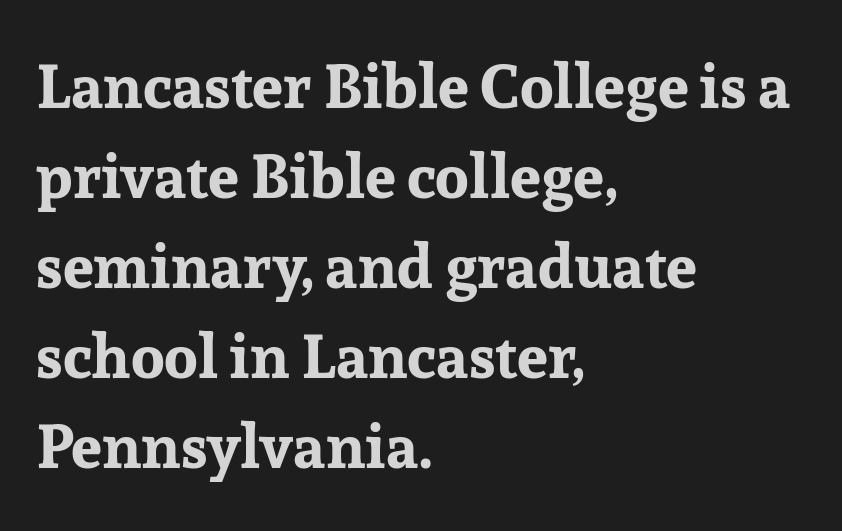
The passage shown is typed in a proportional face where columns would drift. Reading down the column, the eye jumps a familiar distance to each next line. Does the copy run flush right? No — it runs flush left. The characters look thick and weighty, a clear bold. The face used here is seriffed, in the tradition of book romans. The typography opts for an upright posture over an oblique one.
